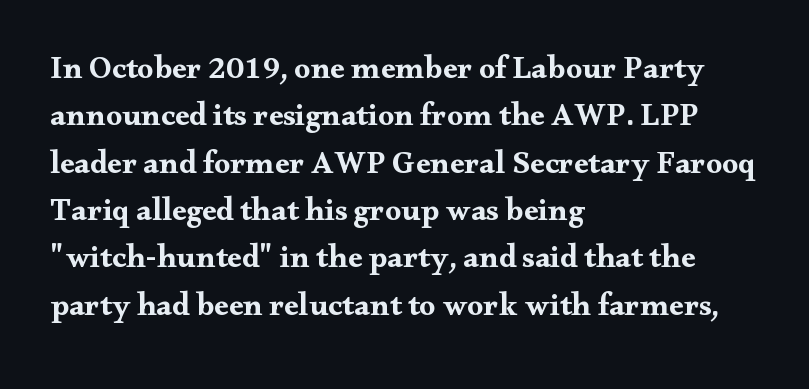
The image shows 32 px bold, wide serif type, upright; set left-aligned, normal line spacing (1.48x), normal letter spacing, not underlined; medium stroke contrast and a small x-height.
